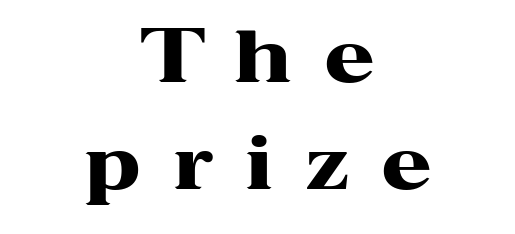
The image shows 72 px heavy, wide serif type, upright; set centered, normal line spacing (1.48x), unusually wide letter spacing (+0.46 em), not underlined; high stroke contrast and a medium x-height.
